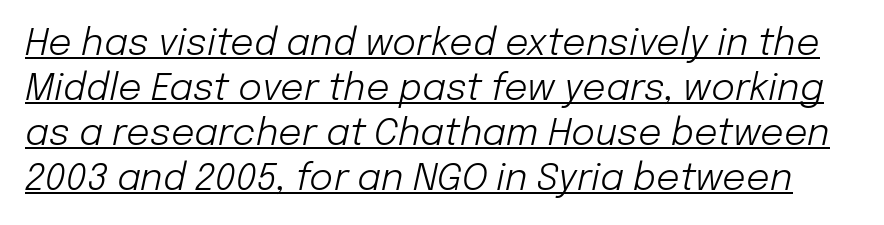
Spacing verdict: proportional, widths tailored to each character. A light-to-regular cut is what we see here. When letters slant like this, we call the style italic. Letter spacing: default.
